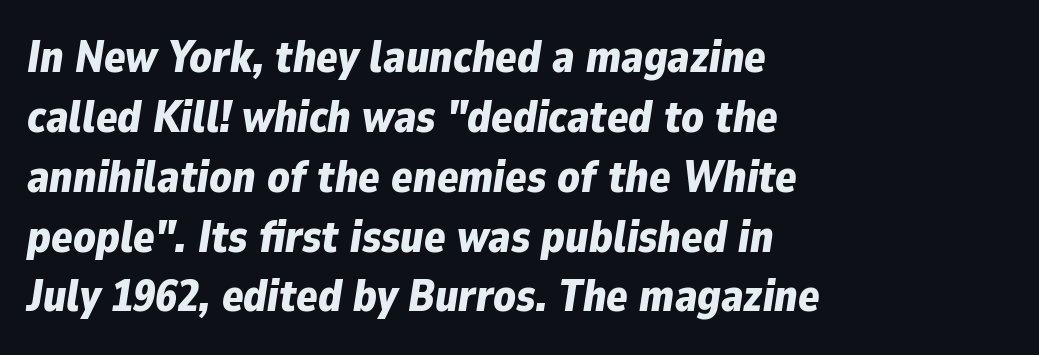
The image shows 44 px bold type, italic (leaning right); set left-aligned, normal line spacing (1.36x), normal letter spacing, not underlined; low stroke contrast and a medium x-height.
